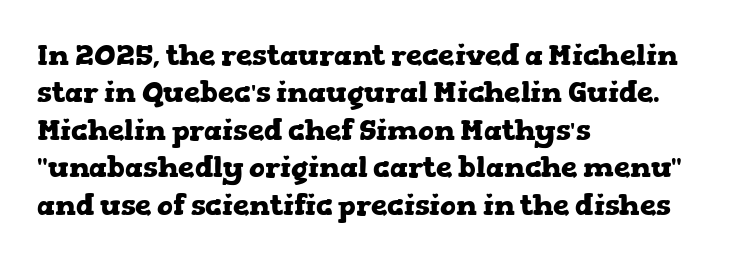
{"serif": "yes", "italic": "no", "bold": "yes", "weight": "heavy", "width": "wide", "stroke_contrast": "low", "x_height": "medium", "monospaced": "no", "underline": "no", "align": "left", "line_spacing": "normal", "line_spacing_ratio": 1.29, "letter_spacing": "normal", "letter_spacing_em": 0.0, "glyph_px": 29}
